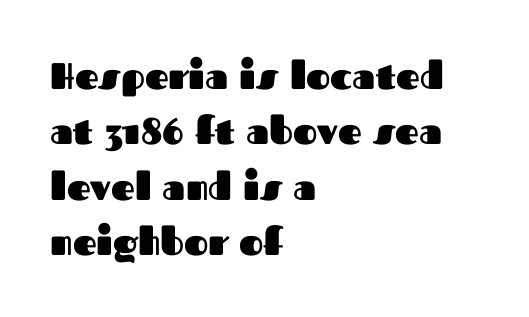
The image shows 37 px heavy sans-serif type, upright; set left-aligned, normal line spacing (1.5x), normal letter spacing, not underlined; medium stroke contrast and a medium x-height.
